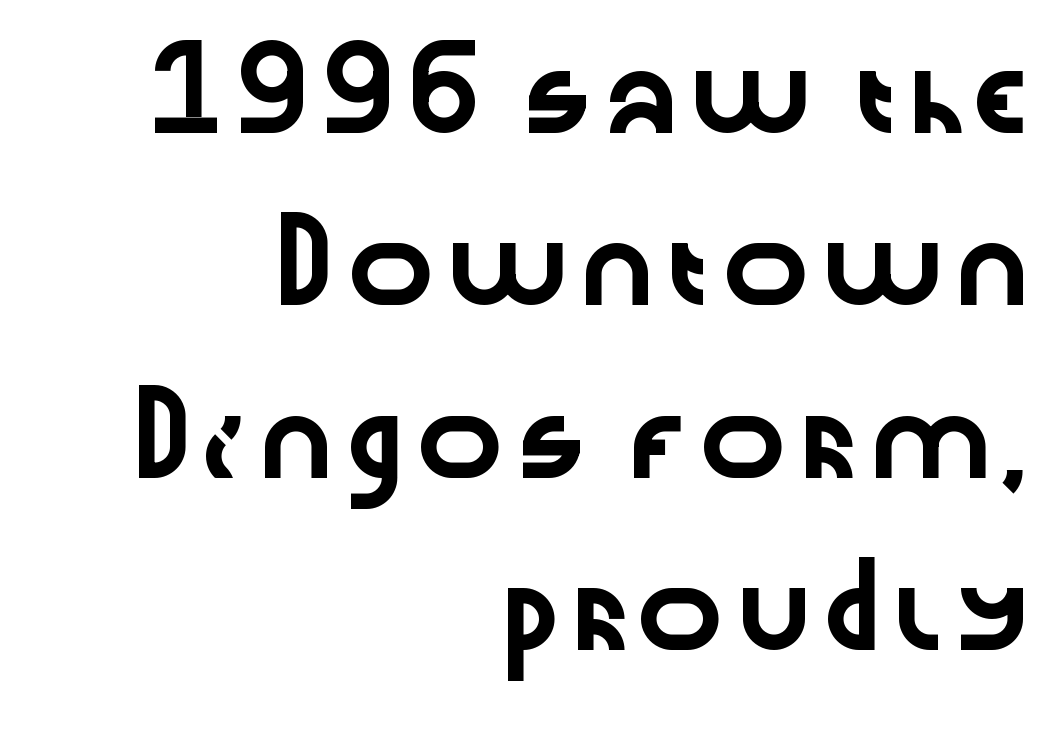
The image shows 74 px wide sans-serif type, upright; set right-aligned, loose line spacing (2.33x), normal letter spacing, not underlined; low stroke contrast and a medium x-height.
